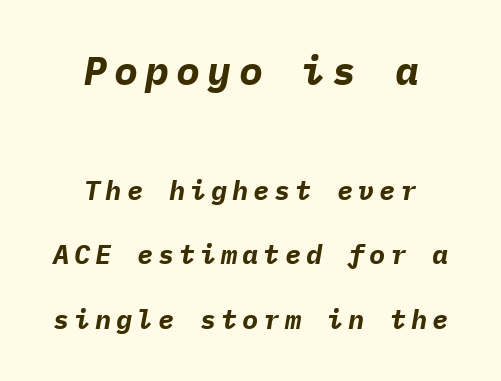
Q: Is the text bold? A: Yes.
Q: Is the text italic (slanted)? A: Yes, it leans right by about 9 degrees.
Q: Is the text underlined? A: No.
Q: How is the paragraph aligned? A: Centered.
Q: Is the spacing between lines tight, normal or loose? A: Loose.
Q: Which block of text is set in a larger size, the first (top) or the second (bottom)? A: The first (top) one.
Q: Width (condensed, normal, or wide)? A: Normal.
Q: Stroke contrast? A: Low.
Q: x-height? A: Medium.
Q: Monospaced? A: Yes.
